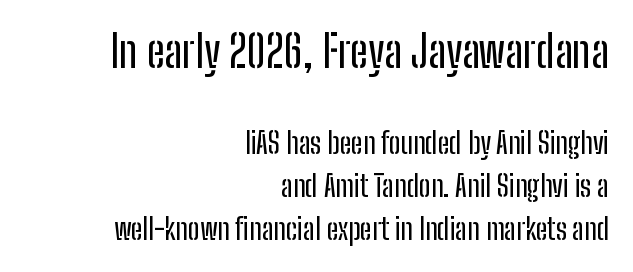
{"serif": "no", "italic": "no", "width": "condensed", "stroke_contrast": "low", "x_height": "medium", "monospaced": "no", "underline": "no", "align": "right", "line_spacing": "normal", "line_spacing_ratio": 1.49, "letter_spacing": "normal", "letter_spacing_em": 0.0, "larger_block": "first", "size_ratio": 1.52, "glyph_px": 44}
